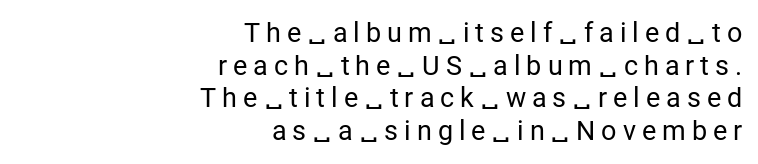
Q: Is the text bold? A: No.
Q: Is the text italic (slanted)? A: No, it is upright.
Q: Is the text underlined? A: No.
Q: How is the paragraph aligned? A: Right-aligned.
Q: Is the spacing between letters normal or unusually wide? A: Unusually wide.
